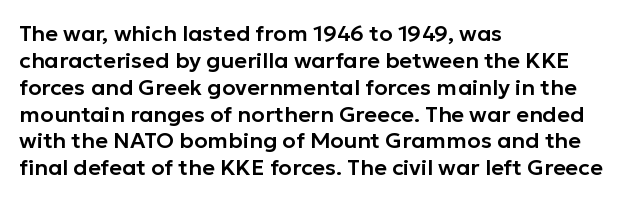
Q: Is the text italic (slanted)? A: No, it is upright.
Q: Is the text underlined? A: No.
Q: How is the paragraph aligned? A: Left-aligned.
Q: Is the spacing between letters normal or unusually wide? A: Normal.
